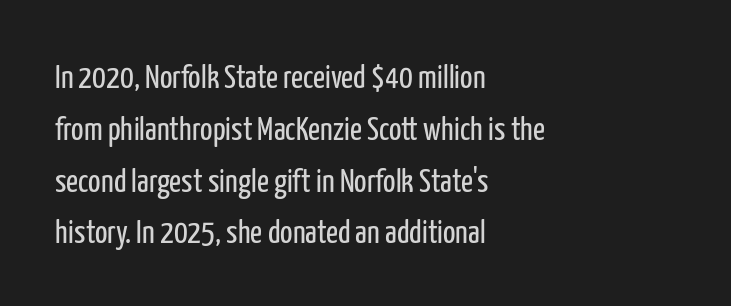
The image shows 33 px regular-weight, condensed sans-serif type, upright; set left-aligned, normal line spacing (1.57x), normal letter spacing, not underlined; low stroke contrast and a medium x-height.
